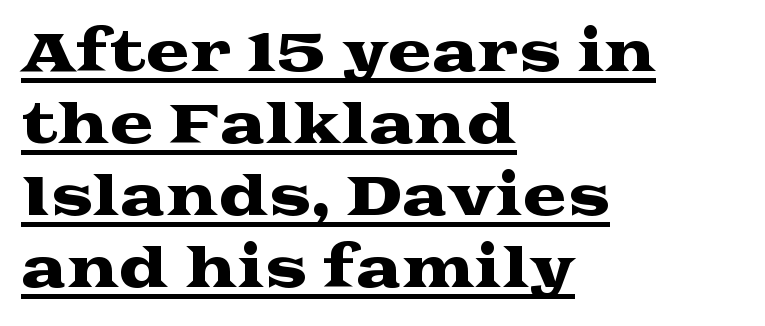
{"serif": "yes", "italic": "no", "width": "wide", "stroke_contrast": "medium", "x_height": "medium", "monospaced": "no", "underline": "yes", "align": "left", "line_spacing": "normal", "line_spacing_ratio": 1.36, "letter_spacing": "normal", "letter_spacing_em": 0.0, "glyph_px": 53}
